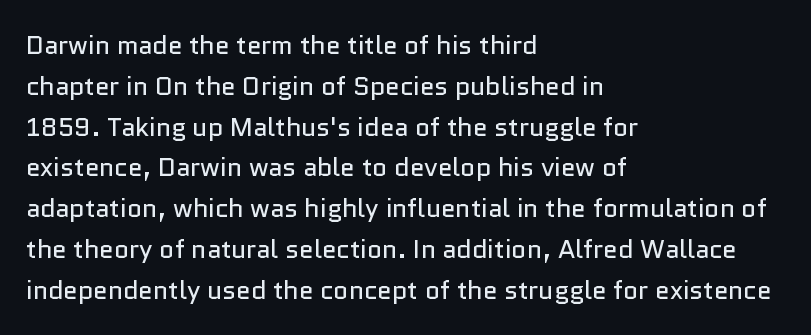
Q: Is the text bold? A: No.
Q: Is the text italic (slanted)? A: No, it is upright.
Q: Is the text underlined? A: No.
Q: How is the paragraph aligned? A: Left-aligned.
Q: Is the spacing between letters normal or unusually wide? A: Normal.
Q: Is the spacing between lines tight, normal or loose? A: Normal.
